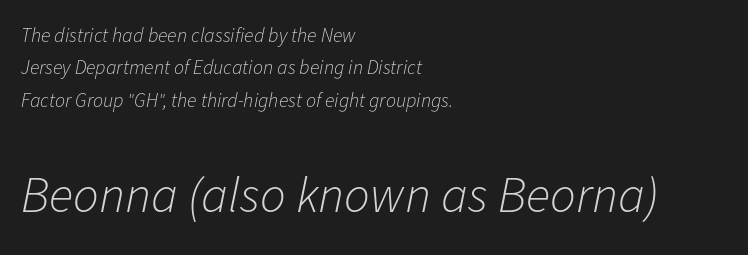
The glyphs look as if they've been sheared to an angle. The lines sit at an ordinary, default distance from one another. The letters advance in unequal steps, a hallmark of proportional type. This sample uses plain, unmodified letter spacing. The passage shown begins with its smaller block and ends with its larger one. Is the type heavy? It reads as light-to-regular instead.
